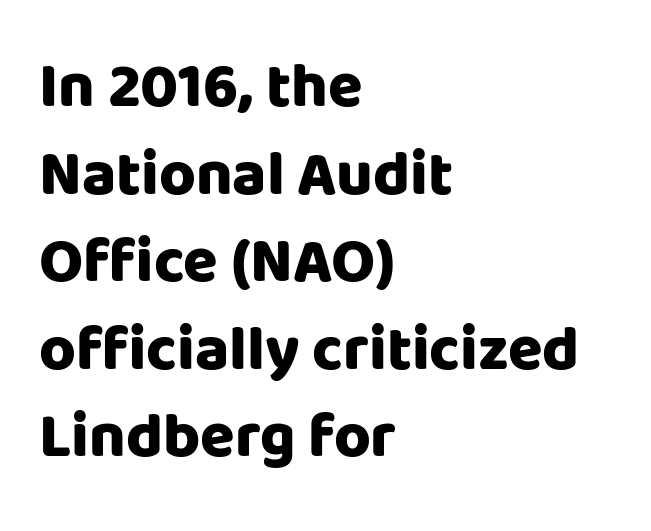
Q: Is the text bold? A: Yes.
Q: Is the text italic (slanted)? A: No, it is upright.
Q: Is the typeface a serif or a sans-serif typeface? A: Sans-serif.
Q: Is the text underlined? A: No.
Q: How is the paragraph aligned? A: Left-aligned.
Q: Is the spacing between letters normal or unusually wide? A: Normal.
Q: Is the spacing between lines tight, normal or loose? A: Normal.
Q: Width (condensed, normal, or wide)? A: Normal.
Q: Stroke contrast? A: Low.
Q: x-height? A: Large.
Q: Monospaced? A: No.
